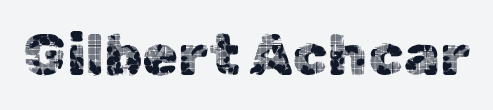
{"serif": "no", "italic": "no", "width": "normal", "x_height": "medium", "monospaced": "no", "underline": "no", "letter_spacing": "normal", "letter_spacing_em": 0.0, "glyph_px": 58}
